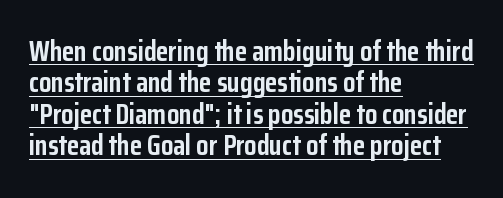
{"serif": "no", "italic": "no", "bold": "yes", "weight": "semibold", "width": "condensed", "stroke_contrast": "low", "x_height": "medium", "monospaced": "no", "underline": "yes", "align": "left", "line_spacing": "tight", "line_spacing_ratio": 1.12, "letter_spacing": "normal", "letter_spacing_em": 0.0, "glyph_px": 28}
